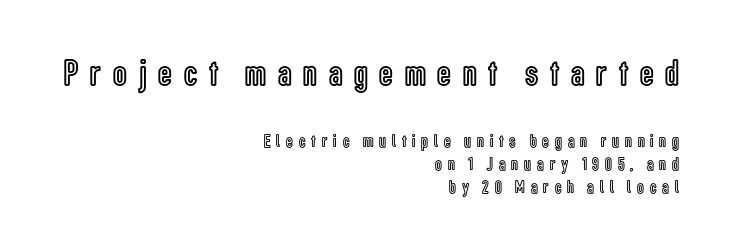
Q: Is the text italic (slanted)? A: No, it is upright.
Q: Is the text underlined? A: No.
Q: How is the paragraph aligned? A: Right-aligned.
Q: Is the spacing between letters normal or unusually wide? A: Unusually wide.
Q: Which block of text is set in a larger size, the first (top) or the second (bottom)? A: The first (top) one.
Q: Width (condensed, normal, or wide)? A: Condensed.
Q: x-height? A: Medium.
Q: Monospaced? A: No.
